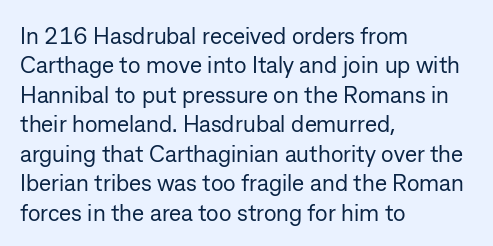
The image shows 23 px text type, upright; set left-aligned, normal line spacing (1.28x), normal letter spacing, not underlined.
